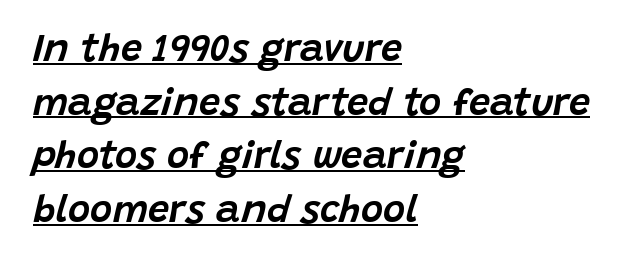
Compared with a centered layout, this one pins lines to the left instead. Vertically, the passage feels balanced, rows spaced as you'd expect. The passage shown is underscored from start to finish. These lines keep a tight, regular rhythm from letter to letter.
